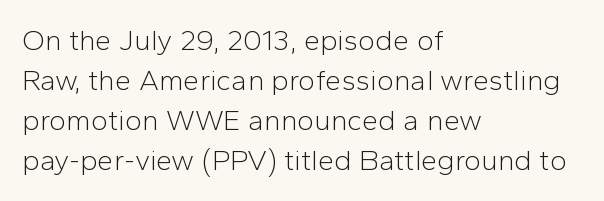
{"serif": "no", "italic": "no", "bold": "no", "weight": "light", "width": "normal", "stroke_contrast": "low", "x_height": "medium", "monospaced": "no", "underline": "no", "align": "left", "line_spacing": "normal", "line_spacing_ratio": 1.38, "letter_spacing": "normal", "letter_spacing_em": 0.0, "glyph_px": 29}
